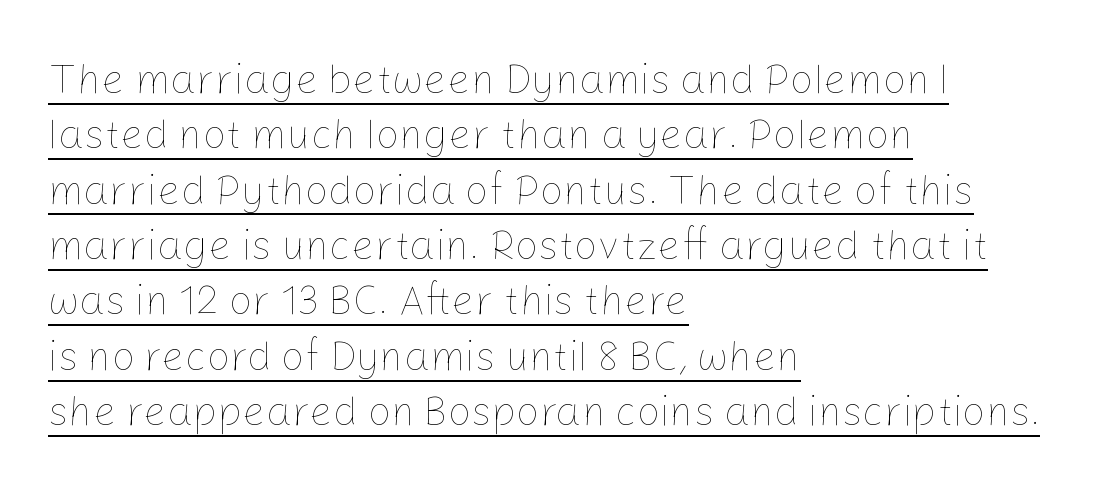
Q: Is the text bold? A: No.
Q: Is the text italic (slanted)? A: No, it is upright.
Q: Is the text underlined? A: Yes.
Q: How is the paragraph aligned? A: Left-aligned.
Q: Is the spacing between letters normal or unusually wide? A: Normal.
Q: Is the spacing between lines tight, normal or loose? A: Normal.
Q: Width (condensed, normal, or wide)? A: Normal.
Q: Stroke contrast? A: Low.
Q: x-height? A: Medium.
Q: Monospaced? A: No.
